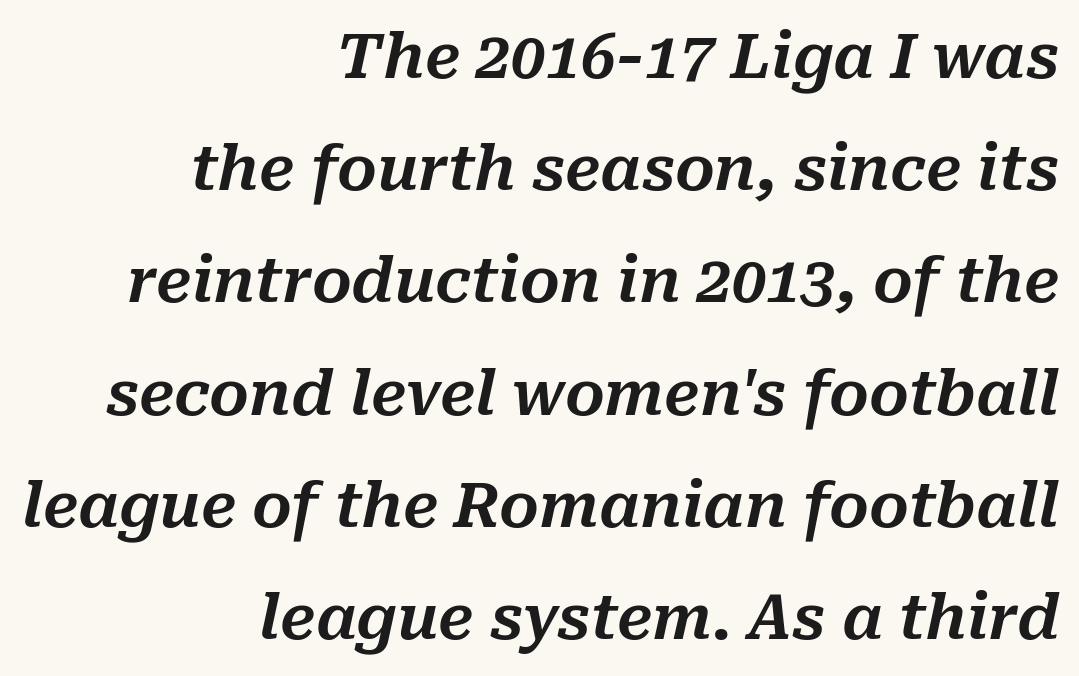
The image shows 62 px text type, italic (leaning right); set right-aligned, line spacing 1.81x, normal letter spacing, not underlined; medium stroke contrast and a medium x-height.
